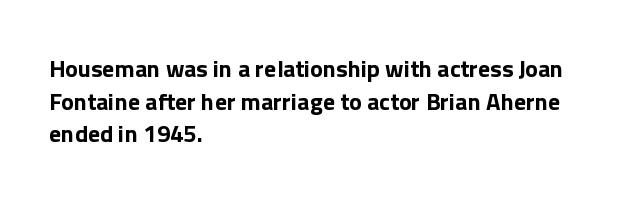
The image shows 24 px bold type, upright; set left-aligned, normal line spacing (1.36x), normal letter spacing, not underlined.
